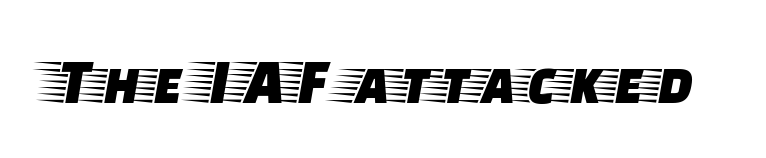
Typographically, this falls in the serif category. The area under the type is left untouched. Here the designer chose a conventional face with non-uniform glyph widths. Spacing between characters is what you'd get straight out of the box.
